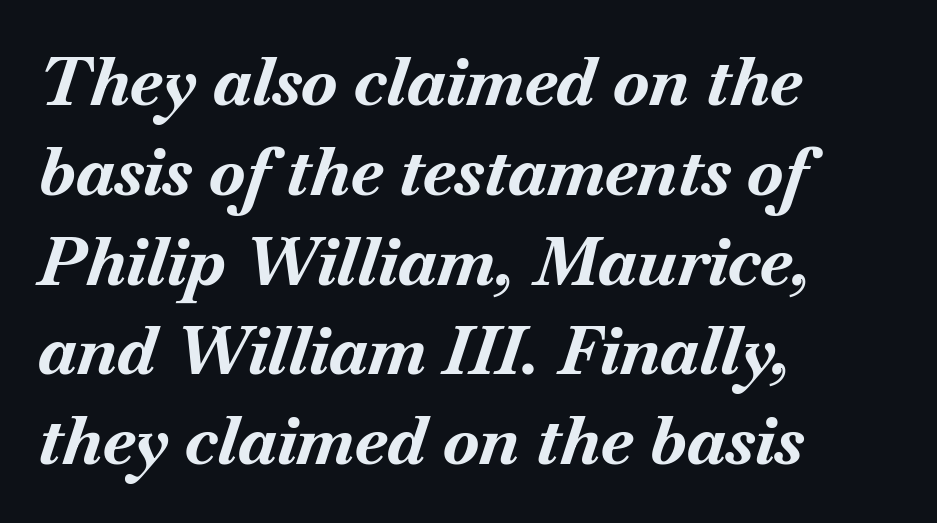
Tall strokes in this sample are angled rather than plumb. Each letter keeps its own natural width here, so spacing adapts to shape. Bold? Absolutely — the strokes are thick and heavy. The letters sit at their default tracking, neither squeezed nor spread.
